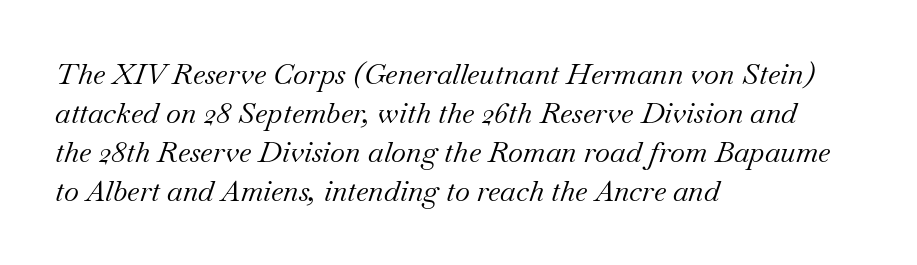
A typesetter would mark this as italic. There is no visible air inserted between adjacent glyphs. One-word summary of the alignment: left. The characters are drawn with everyday or finer stroke widths. The rows are spaced the way most documents space them.
